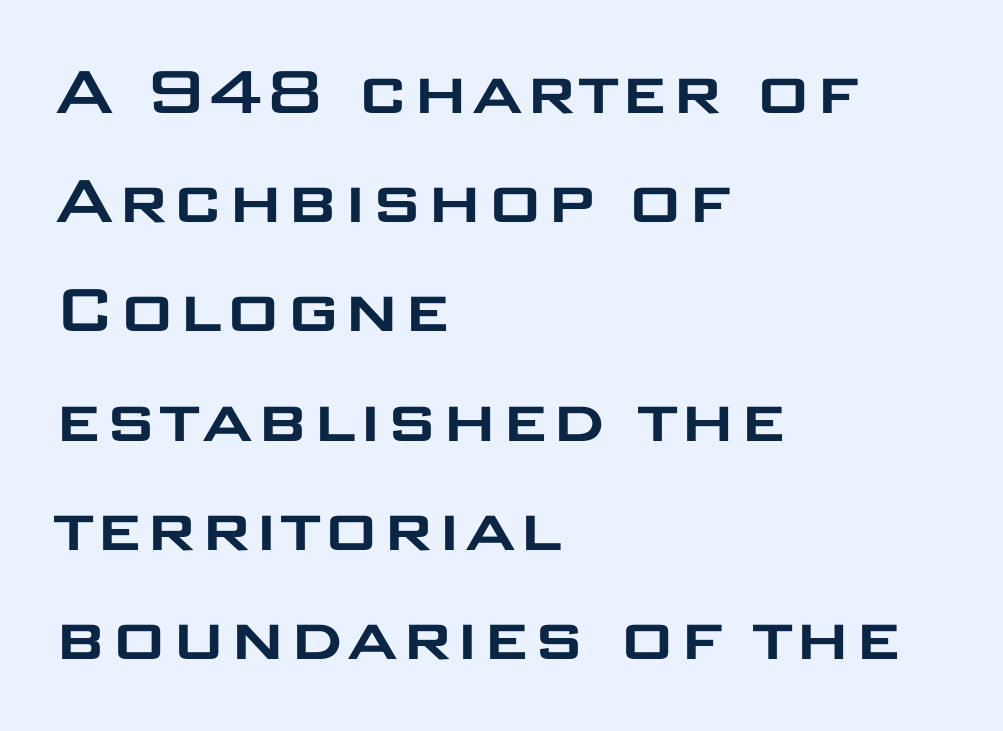
The image shows 78 px wide sans-serif type, upright; set left-aligned, normal line spacing (1.4x), normal letter spacing, not underlined; low stroke contrast and a large x-height.
